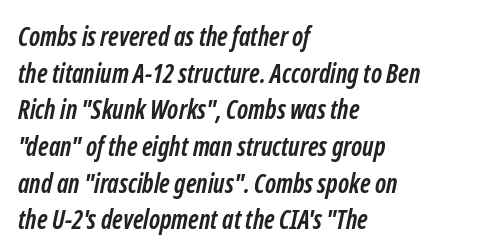
Q: Is the text bold? A: Yes.
Q: Is the text underlined? A: No.
Q: How is the paragraph aligned? A: Left-aligned.
Q: Is the spacing between letters normal or unusually wide? A: Normal.
Q: Is the spacing between lines tight, normal or loose? A: Normal.
